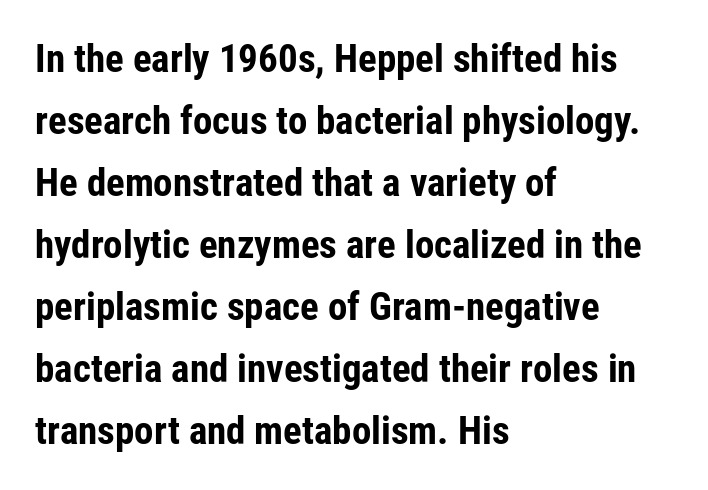
The image shows 39 px bold, condensed sans-serif type, upright; set left-aligned, normal line spacing (1.59x), normal letter spacing, not underlined; low stroke contrast and a medium x-height.
